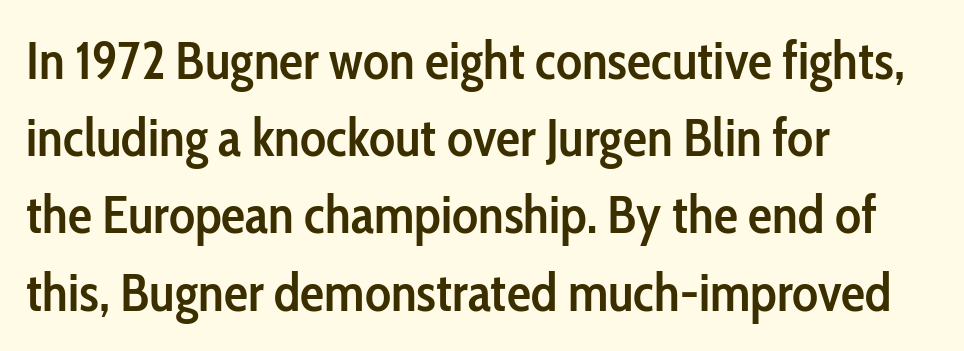
Look at the bottom of the vertical strokes: they stop flat, with no serifs. Proportional: the letters do not fall into vertical columns. Posture: straight, roman, zero tilt. Rows of type keep a routine distance in the vertical direction.
